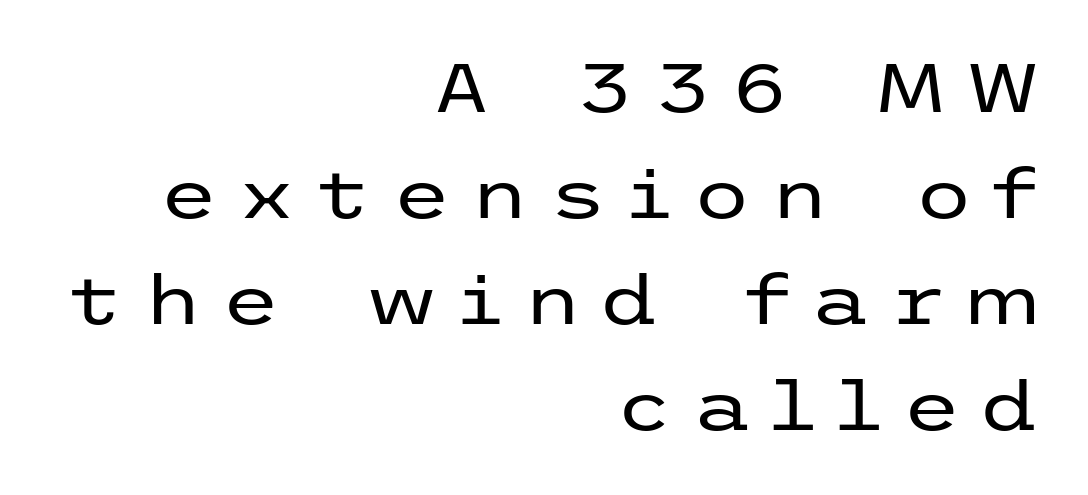
{"serif": "no", "italic": "no", "bold": "no", "weight": "regular", "width": "wide", "stroke_contrast": "low", "x_height": "medium", "underline": "no", "align": "right", "line_spacing": "normal", "line_spacing_ratio": 1.56, "letter_spacing": "wide", "letter_spacing_em": 0.27, "glyph_px": 68}
